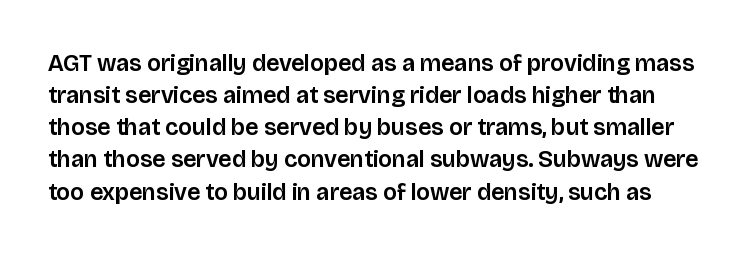
Does the leading feel generous? No, just average. It's the straight-up-and-down kind of type. Look at the tracking — it's just the regular setting, nothing added. Decoration check: the copy has no underline.
